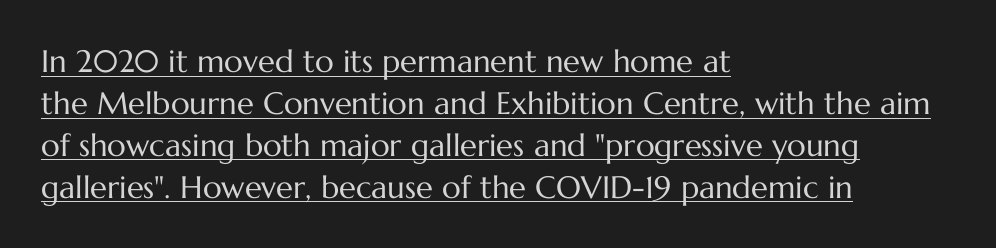
The image shows 31 px regular-weight type, upright; set left-aligned, normal line spacing (1.35x), normal letter spacing, underlined; medium stroke contrast and a medium x-height.
